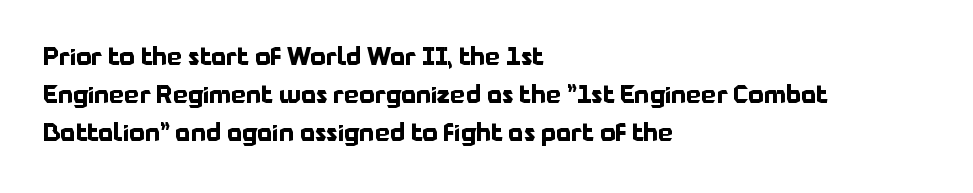
{"italic": "no", "bold": "yes", "underline": "no", "align": "left", "line_spacing": "normal", "line_spacing_ratio": 1.59, "letter_spacing": "normal", "letter_spacing_em": 0.0, "glyph_px": 24}
